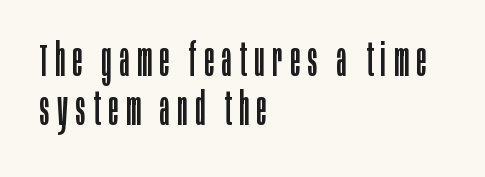
Q: Is the text bold? A: No.
Q: Is the text italic (slanted)? A: No, it is upright.
Q: Is the typeface a serif or a sans-serif typeface? A: Sans-serif.
Q: Is the text underlined? A: No.
Q: How is the paragraph aligned? A: Left-aligned.
Q: Is the spacing between lines tight, normal or loose? A: Tight.
Q: Width (condensed, normal, or wide)? A: Condensed.
Q: Stroke contrast? A: Low.
Q: x-height? A: Large.
Q: Monospaced? A: No.
